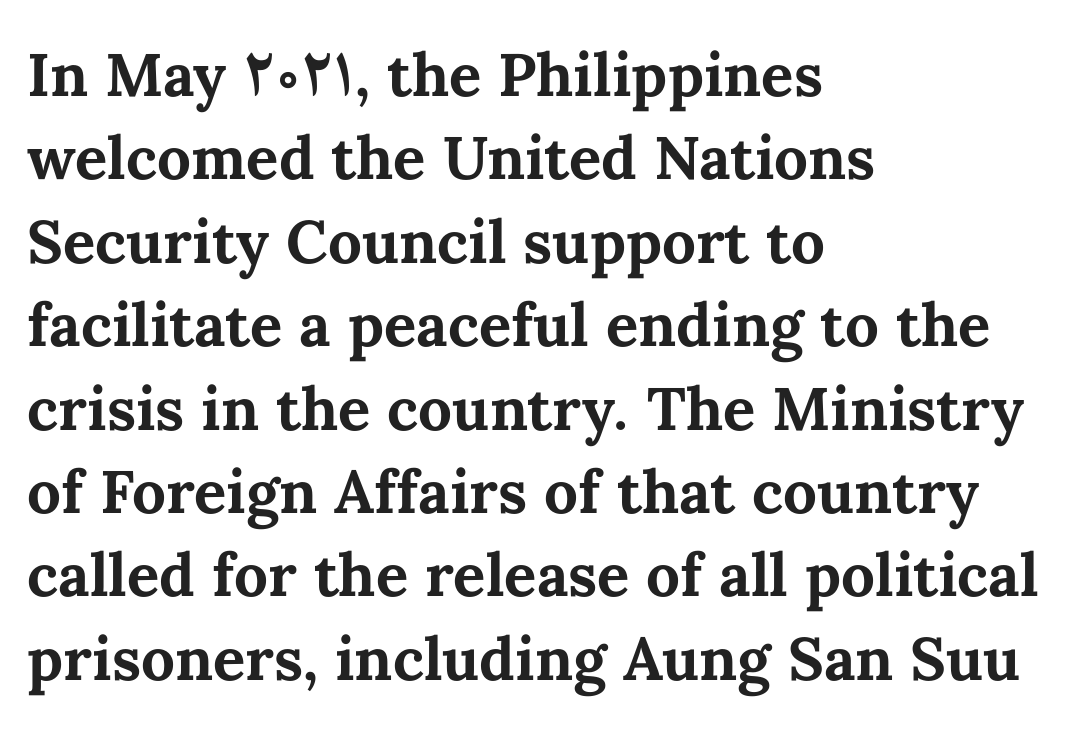
The image shows 60 px bold type, upright; set left-aligned, normal line spacing (1.39x), normal letter spacing, not underlined; medium stroke contrast and a medium x-height.
